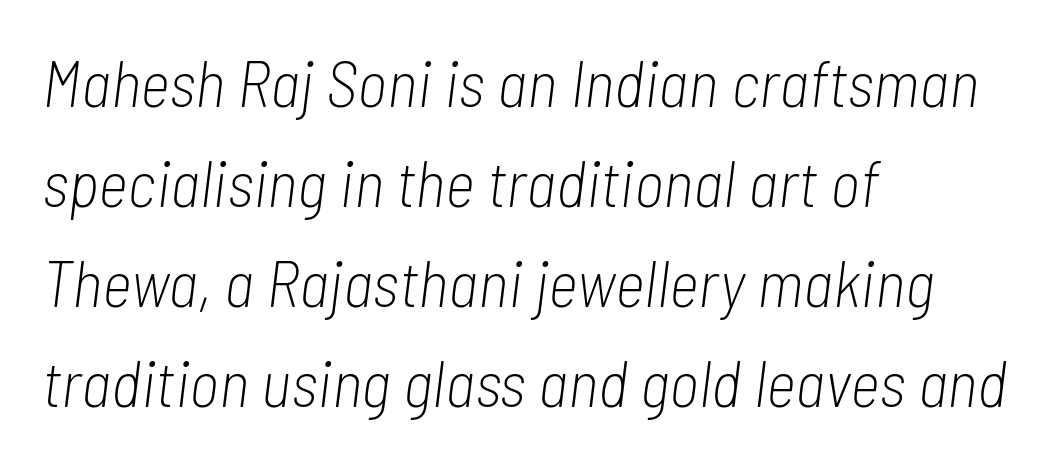
{"italic": "yes", "lean": "right", "slant_degrees": 7, "bold": "no", "weight": "light", "width": "condensed", "stroke_contrast": "low", "x_height": "medium", "monospaced": "no", "underline": "no", "align": "left", "line_spacing": "normal", "line_spacing_ratio": 1.54, "letter_spacing": "normal", "letter_spacing_em": 0.0, "glyph_px": 65}
